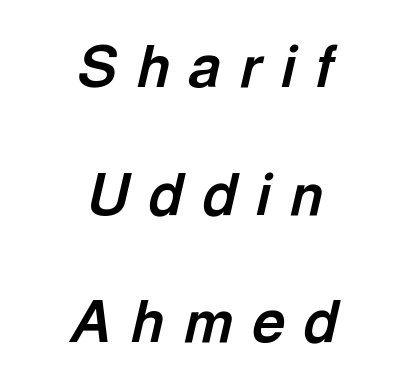
The image shows 57 px bold type, italic (leaning right); set centered, loose line spacing (2.24x), unusually wide letter spacing (+0.34 em), not underlined; a medium x-height.
